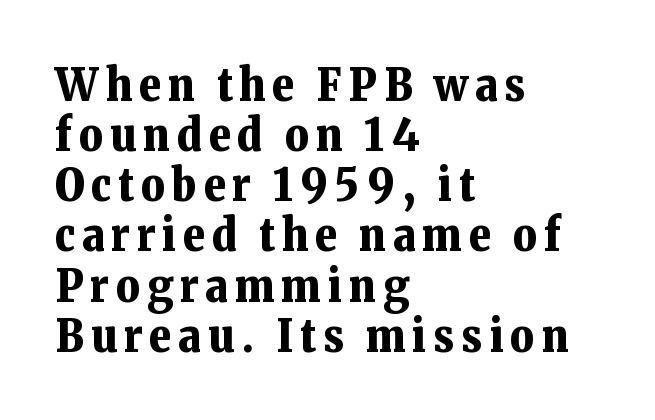
You could not count columns in this text — the font is proportionally spaced. Is the block centered? No — it sits flush against the left margin. The typeface chosen for these lines features serifs. Tightly led — the rows are bunched. The strip under each line holds only bare page.
